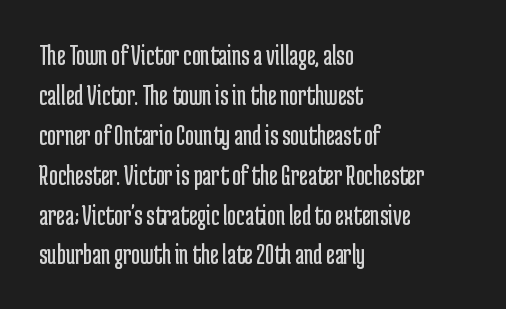
Q: Is the text bold? A: No.
Q: Is the text italic (slanted)? A: No, it is upright.
Q: Is the typeface a serif or a sans-serif typeface? A: Sans-serif.
Q: Is the text underlined? A: No.
Q: How is the paragraph aligned? A: Left-aligned.
Q: Is the spacing between letters normal or unusually wide? A: Normal.
Q: Is the spacing between lines tight, normal or loose? A: Normal.
Q: Width (condensed, normal, or wide)? A: Condensed.
Q: Stroke contrast? A: Low.
Q: x-height? A: Medium.
Q: Monospaced? A: No.
